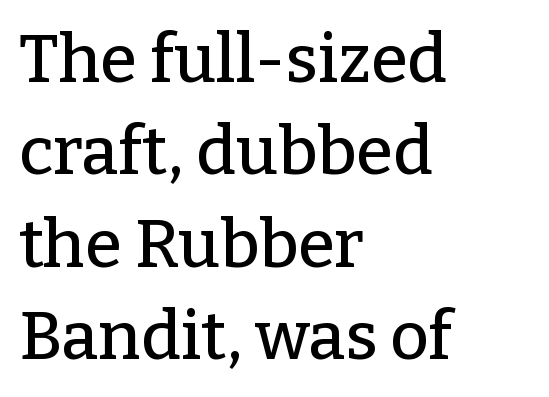
The image shows 67 px serif type, upright; set left-aligned, normal line spacing (1.38x), normal letter spacing, not underlined; low stroke contrast and a medium x-height.
